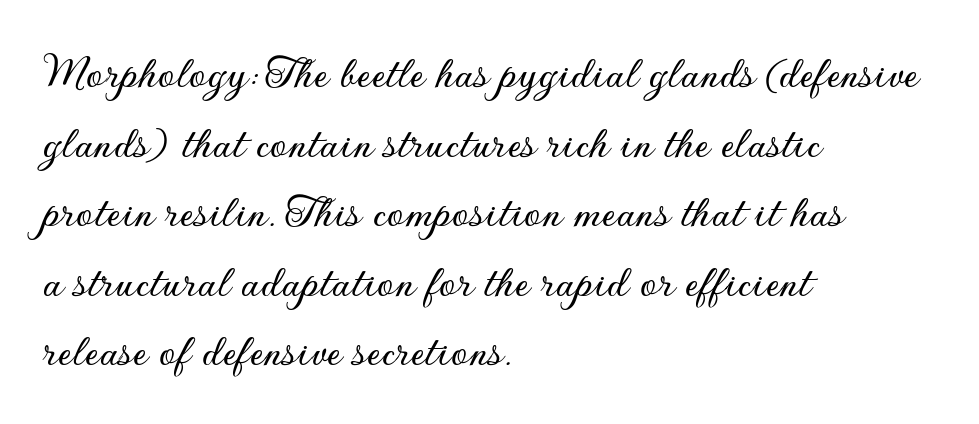
Q: Is the text italic (slanted)? A: Yes.
Q: Is the typeface a serif or a sans-serif typeface? A: Sans-serif.
Q: Is the text underlined? A: No.
Q: How is the paragraph aligned? A: Left-aligned.
Q: Is the spacing between letters normal or unusually wide? A: Normal.
Q: Is the spacing between lines tight, normal or loose? A: Normal.
Q: Width (condensed, normal, or wide)? A: Normal.
Q: Stroke contrast? A: Low.
Q: x-height? A: Small.
Q: Monospaced? A: No.
